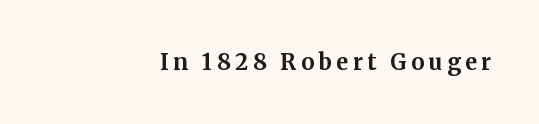
The tracking reads as deliberately expanded to a designer's eye. Weight check: bold — yes, fully. Every row of glyphs terminates at an identical x-position on the right. The glyphs are unaccompanied by any horizontal stroke below them. Do the letters lean? They stand straight.
